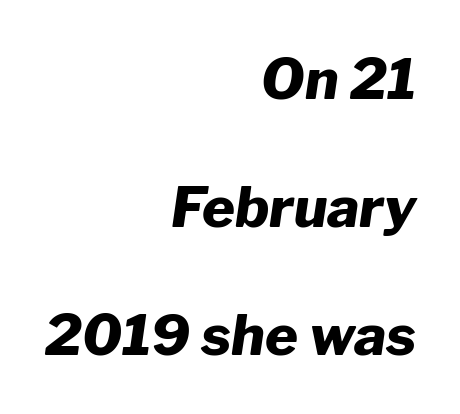
The image shows 56 px heavy type, italic (leaning right); set right-aligned, loose line spacing (2.29x), normal letter spacing, not underlined; low stroke contrast and a medium x-height.
